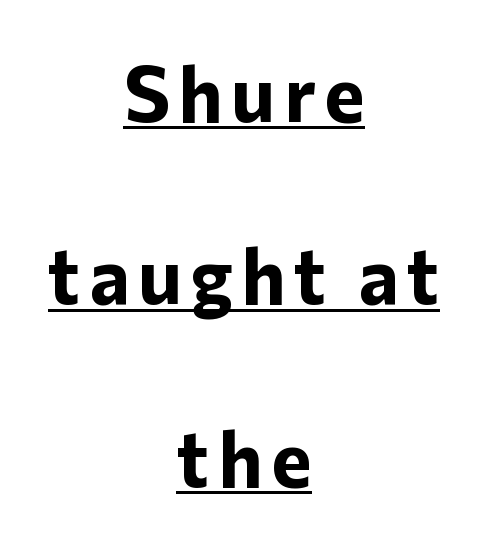
Ascenders rise straight up at ninety degrees. The typesetter has applied underlining to the passage shown. You could not count columns in this text — the font is proportionally spaced. Does the copy run flush right? No — it is centered line by line. Stroke terminals: plain, sans-serif.
